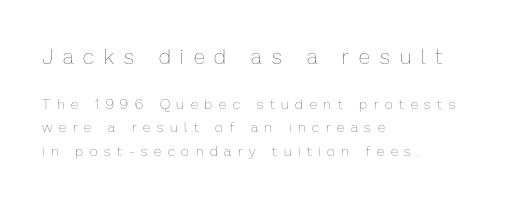
{"italic": "no", "bold": "no", "underline": "no", "align": "left", "line_spacing": "normal", "line_spacing_ratio": 1.67, "letter_spacing": "wide", "letter_spacing_em": 0.48, "larger_block": "first", "size_ratio": 1.5, "glyph_px": 21}
